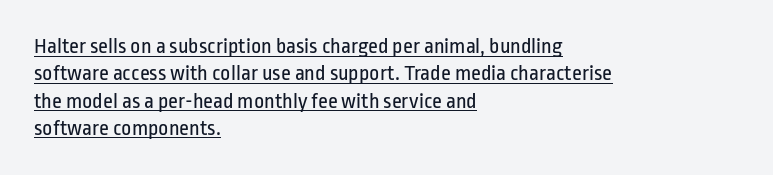
Stems here are at most as thick as an everyday book face. Posture: straight, roman, zero tilt. Observe the ordinary spacing: letters are neighbours, not strangers. In designer terms, the underline attribute is active on this setting. Left-aligned paragraph, ragged on the right.
